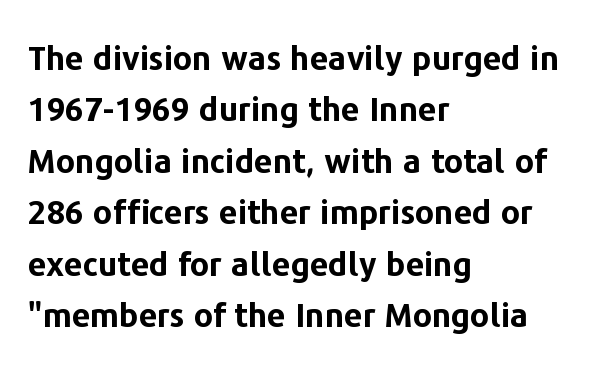
{"serif": "no", "italic": "no", "bold": "yes", "weight": "bold", "width": "normal", "stroke_contrast": "low", "x_height": "medium", "monospaced": "no", "underline": "no", "align": "left", "line_spacing": "normal", "line_spacing_ratio": 1.56, "letter_spacing": "normal", "letter_spacing_em": 0.0, "glyph_px": 33}
